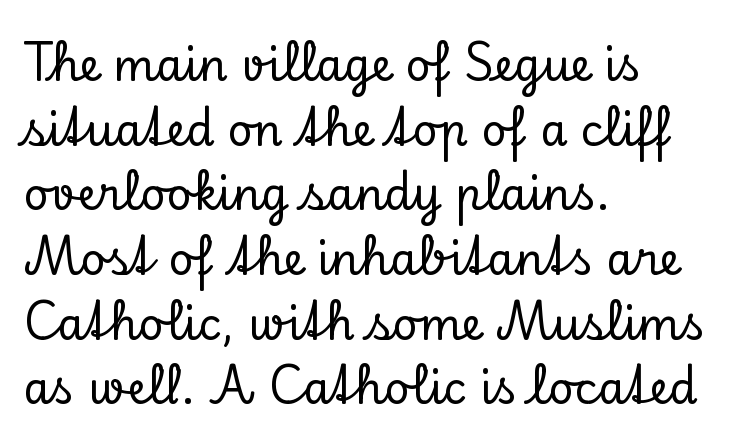
The image shows 44 px text type, upright; set left-aligned, normal line spacing (1.47x), normal letter spacing, not underlined; low stroke contrast and a small x-height.
